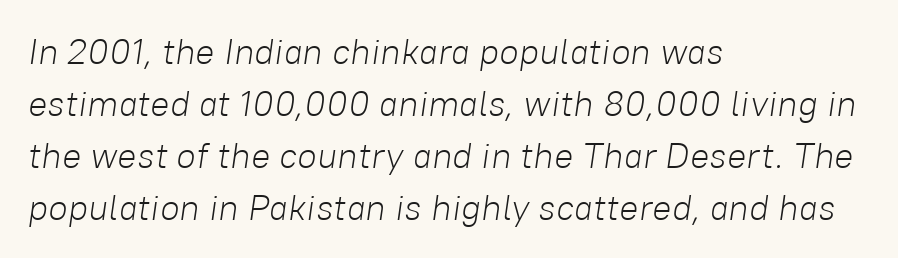
Where is the straight margin? On the left. Rule under the text: the space is simply empty. These lines are rendered in a variable-pitch font. Does extra space separate the letters? No, they use regular spacing.
